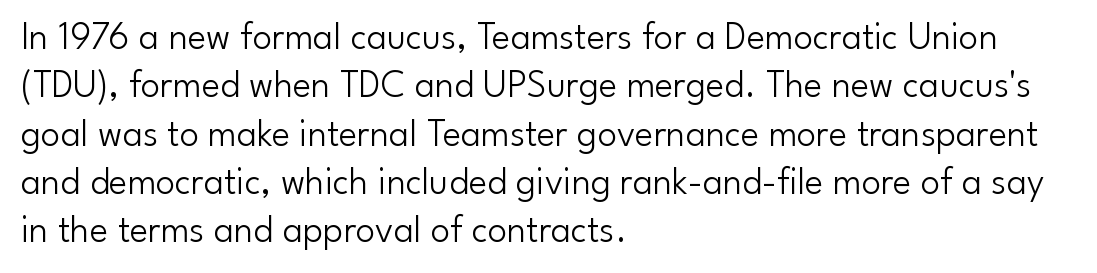
Q: Is the text bold? A: No.
Q: Is the text italic (slanted)? A: No, it is upright.
Q: Is the typeface a serif or a sans-serif typeface? A: Sans-serif.
Q: Is the text underlined? A: No.
Q: How is the paragraph aligned? A: Left-aligned.
Q: Is the spacing between letters normal or unusually wide? A: Normal.
Q: Width (condensed, normal, or wide)? A: Normal.
Q: Stroke contrast? A: Low.
Q: x-height? A: Small.
Q: Monospaced? A: No.
